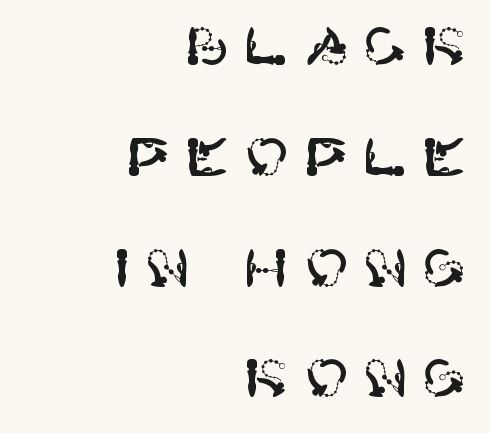
{"serif": "no", "italic": "no", "width": "normal", "stroke_contrast": "high", "x_height": "large", "underline": "no", "align": "right", "line_spacing": "loose", "line_spacing_ratio": 2.09, "letter_spacing": "wide", "letter_spacing_em": 0.28, "glyph_px": 53}
